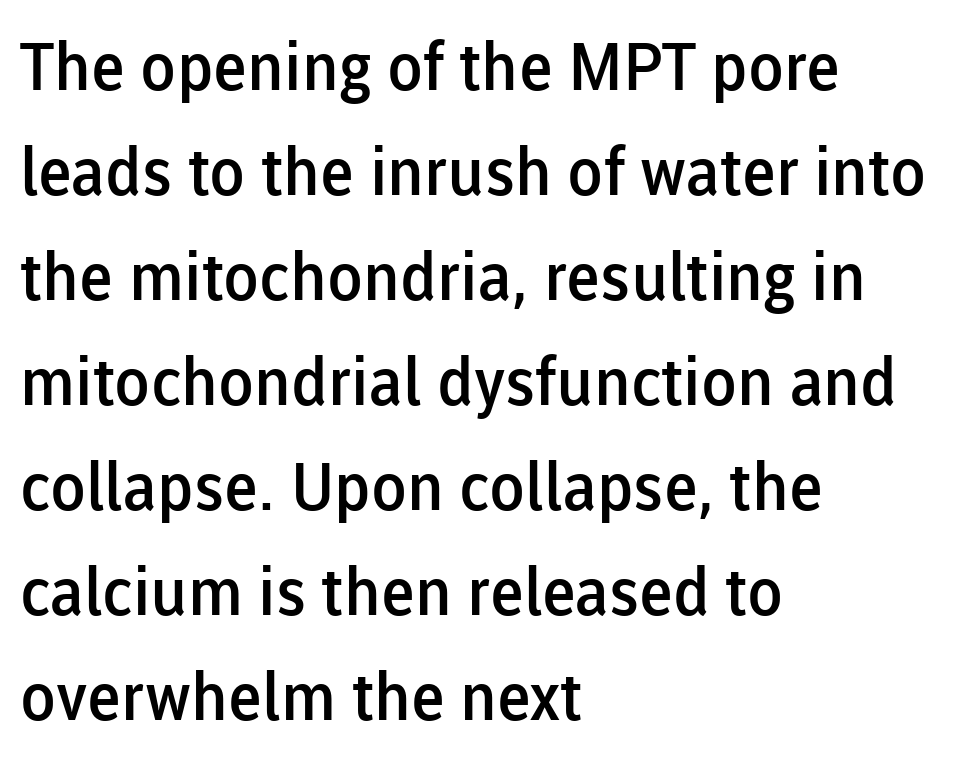
Q: Is the text bold? A: Semi-bold.
Q: Is the text italic (slanted)? A: No, it is upright.
Q: Is the typeface a serif or a sans-serif typeface? A: Sans-serif.
Q: Is the text underlined? A: No.
Q: How is the paragraph aligned? A: Left-aligned.
Q: Is the spacing between letters normal or unusually wide? A: Normal.
Q: Is the spacing between lines tight, normal or loose? A: Normal.
Q: Width (condensed, normal, or wide)? A: Normal.
Q: Stroke contrast? A: Low.
Q: x-height? A: Medium.
Q: Monospaced? A: No.
